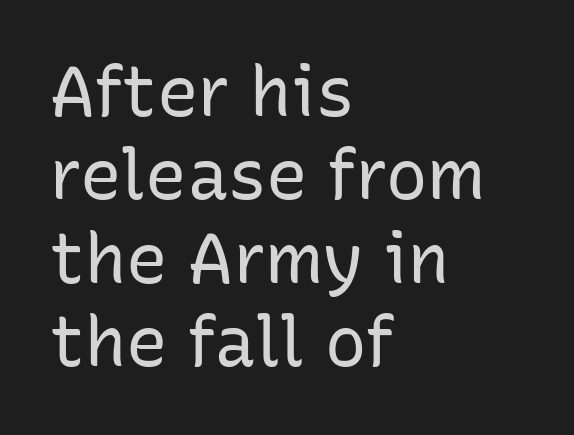
The gaps between neighbouring characters are ordinary and unremarkable. Descenders hang freely into open space. Upright lettering throughout. Serif or sans? Sans — the stroke terminals are bare. Counters stay open thanks to moderate or lighter strokes.
